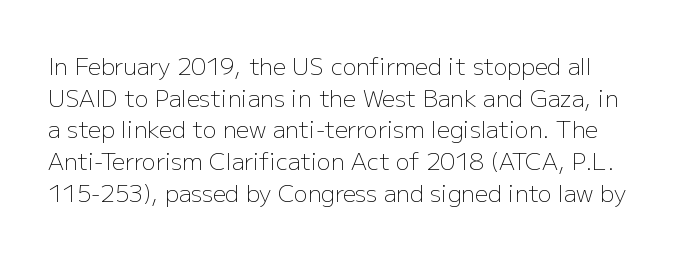
{"italic": "no", "bold": "no", "underline": "no", "line_spacing": "normal", "line_spacing_ratio": 1.38, "letter_spacing": "normal", "letter_spacing_em": 0.0, "glyph_px": 23}
